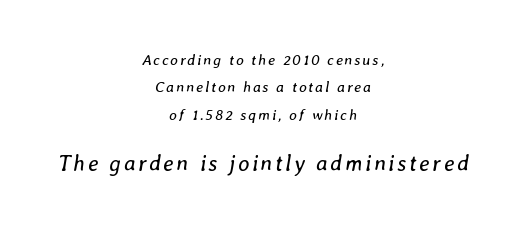
Character size in the trailing block exceeds that of the leading block. A bare baseline throughout the passage. The paragraph shown floats in the horizontal middle. The axis of the letterforms is tilted away from vertical.
